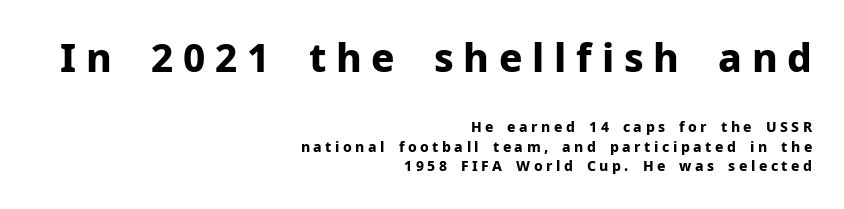
Nope, not italic — everything's standing straight. The rendering uses natural spacing where letterforms have individual widths. Has an underline been added? It has not. Quick note: interline space is typical.
